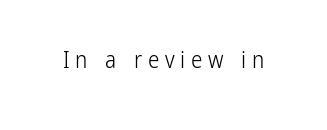
{"italic": "no", "bold": "no", "underline": "no", "letter_spacing": "wide", "letter_spacing_em": 0.25, "glyph_px": 23}
